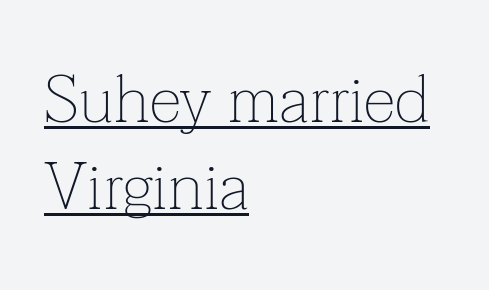
A typesetter would mark this as roman, not italic. Is this a heavy cut? Hardly; it is regular or lighter. Is the letter spacing exaggerated? No — it looks like the ordinary default. Normally led — the rows are evenly, conventionally spaced. Notice how a bar underscores the lettering throughout. The rendering uses natural spacing where letterforms have individual widths.
